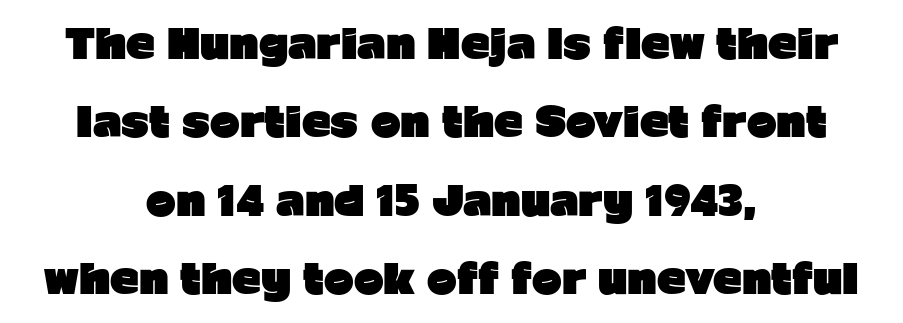
The type family on display is of the sans-serif kind. Does the copy run flush right? No — it is centered line by line. What's the leading like? Stretched, with rows far apart. The gaps between neighbouring characters are ordinary and unremarkable. These lines are rendered in a variable-pitch font.
